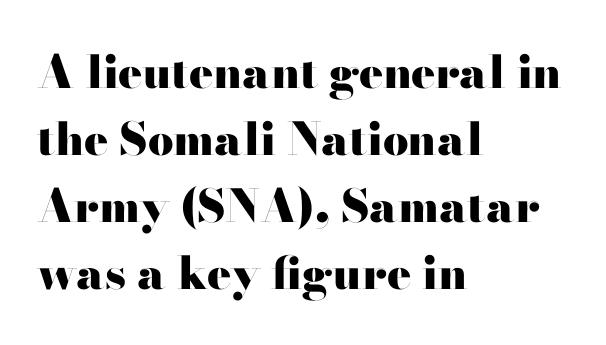
Q: Is the text bold? A: Yes.
Q: Is the text italic (slanted)? A: No, it is upright.
Q: Is the typeface a serif or a sans-serif typeface? A: Serif.
Q: Is the text underlined? A: No.
Q: How is the paragraph aligned? A: Left-aligned.
Q: Is the spacing between letters normal or unusually wide? A: Normal.
Q: Is the spacing between lines tight, normal or loose? A: Normal.
Q: Width (condensed, normal, or wide)? A: Wide.
Q: Stroke contrast? A: High.
Q: x-height? A: Small.
Q: Monospaced? A: No.
